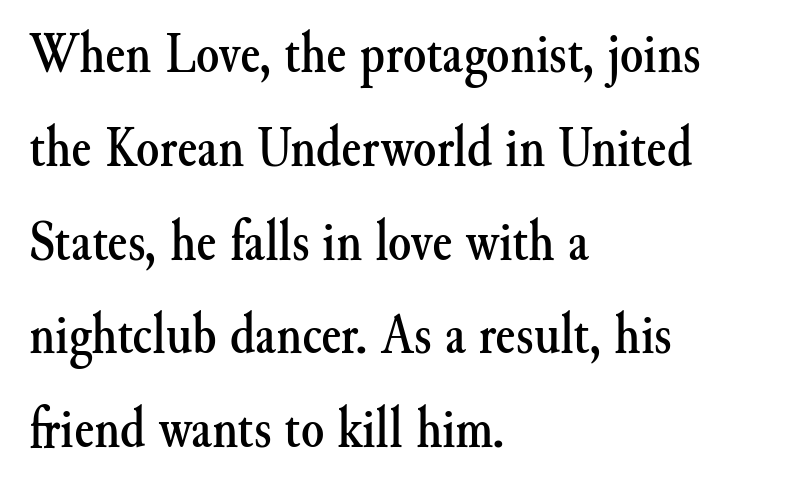
The image shows 59 px serif type, upright; set left-aligned, normal line spacing (1.59x), normal letter spacing, not underlined; medium stroke contrast and a small x-height.
